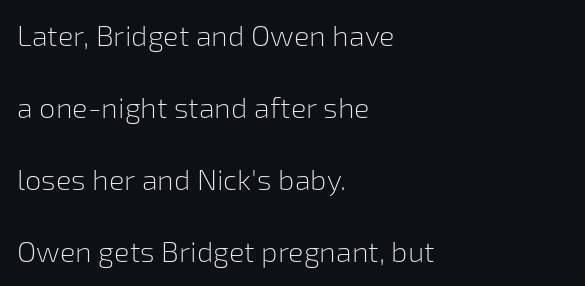
Q: Is the text bold? A: No.
Q: Is the text italic (slanted)? A: No, it is upright.
Q: Is the typeface a serif or a sans-serif typeface? A: Sans-serif.
Q: Is the text underlined? A: No.
Q: How is the paragraph aligned? A: Left-aligned.
Q: Is the spacing between letters normal or unusually wide? A: Normal.
Q: Is the spacing between lines tight, normal or loose? A: Loose.
Q: Width (condensed, normal, or wide)? A: Normal.
Q: Stroke contrast? A: Low.
Q: x-height? A: Medium.
Q: Monospaced? A: No.
